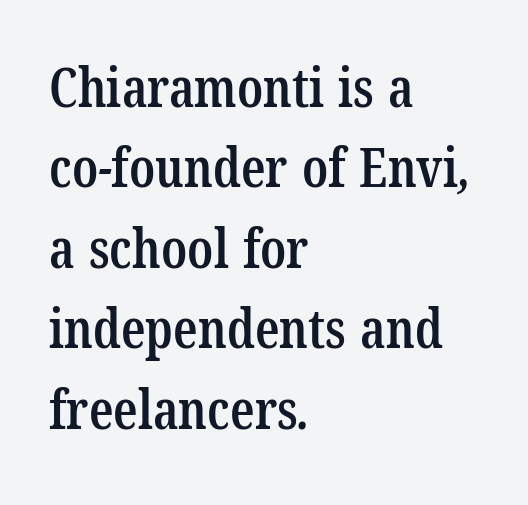
{"serif": "yes", "bold": "semi", "weight": "semibold", "width": "condensed", "stroke_contrast": "low", "x_height": "medium", "monospaced": "no", "underline": "no", "align": "left", "line_spacing": "normal", "line_spacing_ratio": 1.49, "letter_spacing": "normal", "letter_spacing_em": 0.0, "glyph_px": 54}
